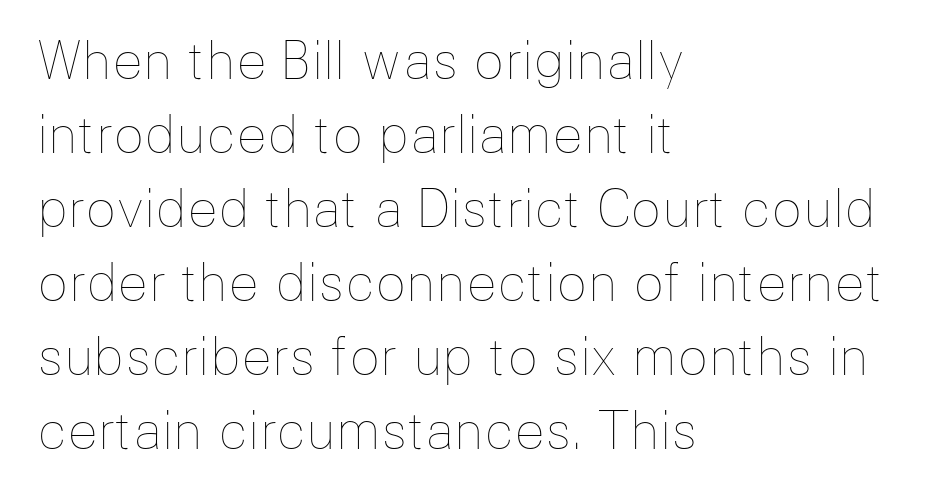
You can tell it's not italic because the verticals are truly vertical. The designer left line spacing at the default. Clear beneath every line of the passage. The strokes carry an ordinary text weight at most. Character widths vary here, with narrow letters taking less room than wide ones.
